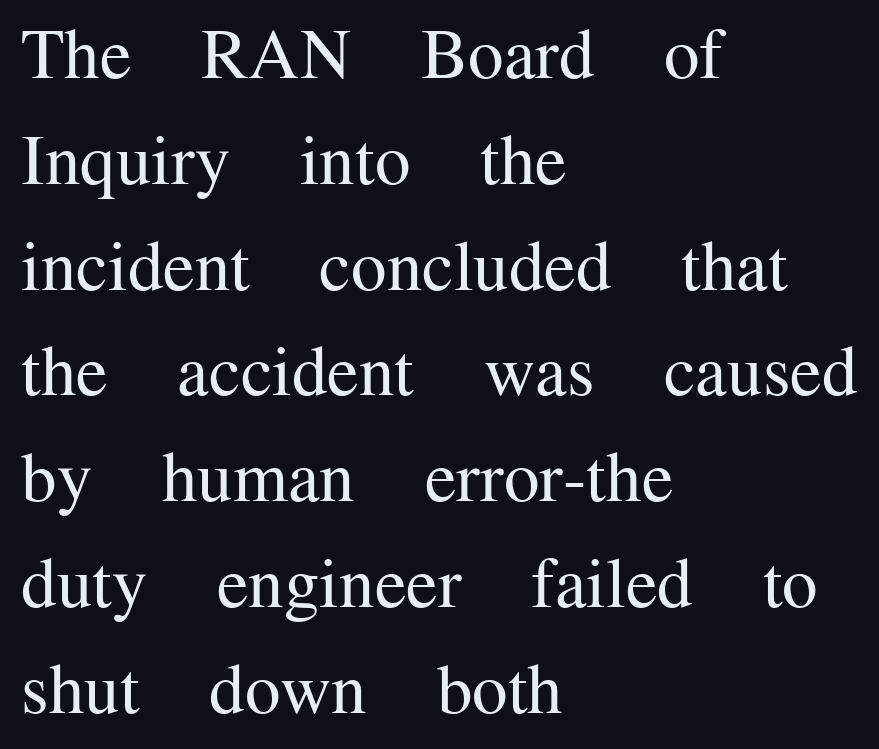
{"serif": "yes", "italic": "no", "bold": "no", "weight": "regular", "width": "normal", "stroke_contrast": "medium", "x_height": "medium", "monospaced": "no", "underline": "no", "align": "left", "line_spacing": "normal", "line_spacing_ratio": 1.49, "letter_spacing": "normal", "letter_spacing_em": 0.0, "glyph_px": 71}
